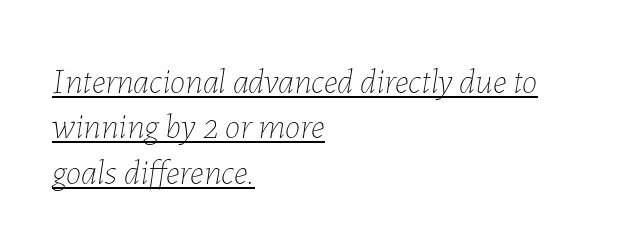
The image shows 35 px thin type, italic (leaning right); set left-aligned, normal line spacing (1.3x), normal letter spacing, underlined; low stroke contrast and a medium x-height.
